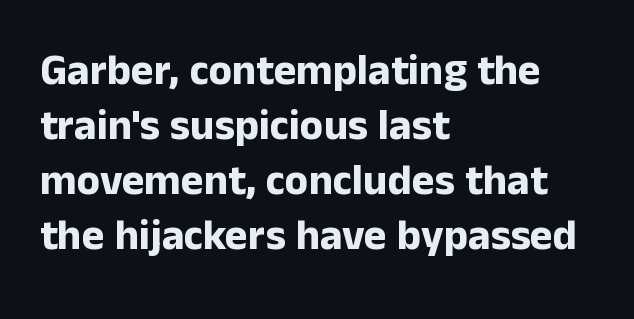
The image shows 43 px bold sans-serif type, upright; set left-aligned, normal line spacing (1.28x), normal letter spacing, not underlined; low stroke contrast and a medium x-height.
